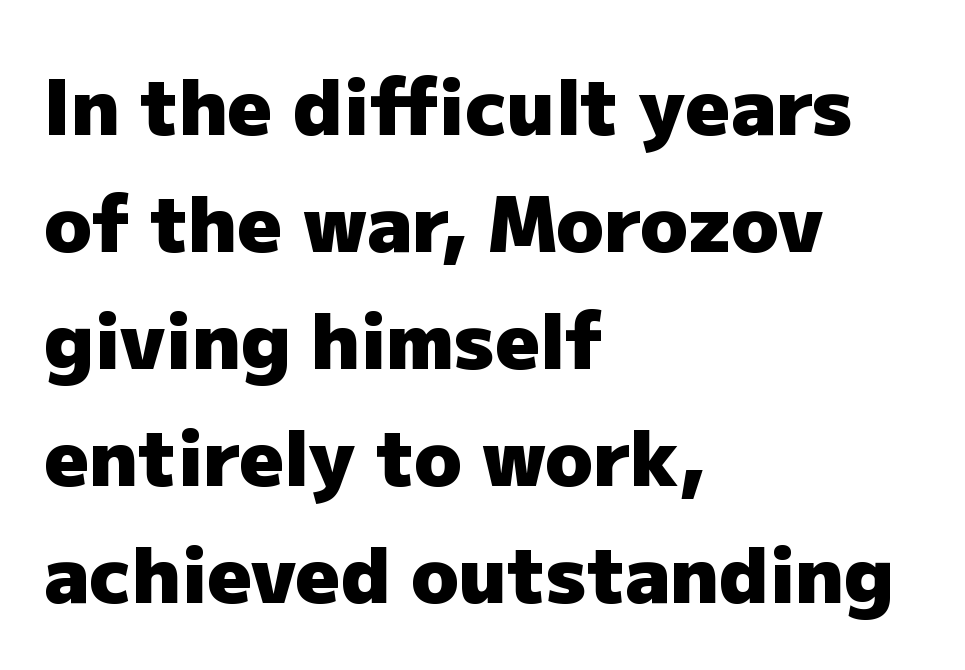
{"serif": "no", "italic": "no", "bold": "yes", "weight": "heavy", "width": "normal", "stroke_contrast": "low", "x_height": "medium", "monospaced": "no", "underline": "no", "align": "left", "line_spacing": "normal", "line_spacing_ratio": 1.5, "letter_spacing": "normal", "letter_spacing_em": 0.0, "glyph_px": 78}
